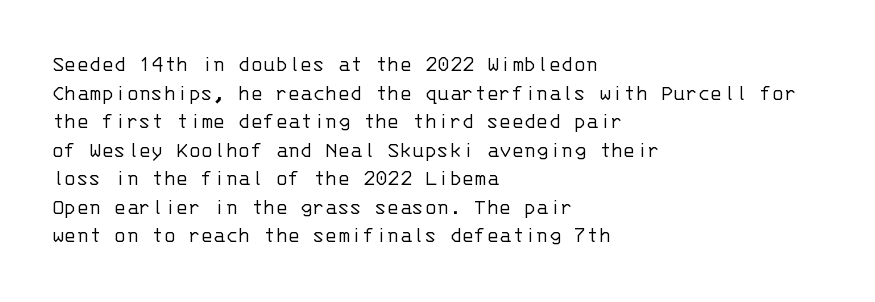
Beneath every word, the page is bare. On a weight scale, this lands at 450 or below. Look at the tracking — it's just the regular setting, nothing added. The typesetter chose a ragged-right arrangement here. Upright lettering throughout.
